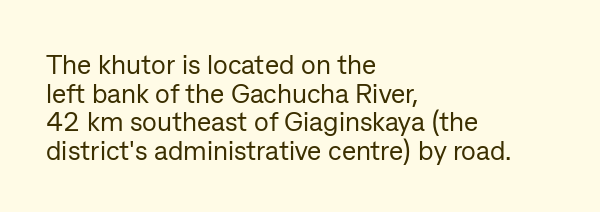
{"italic": "no", "bold": "no", "underline": "no", "align": "left", "line_spacing": "tight", "line_spacing_ratio": 1.06, "letter_spacing": "normal", "letter_spacing_em": 0.0, "glyph_px": 27}
